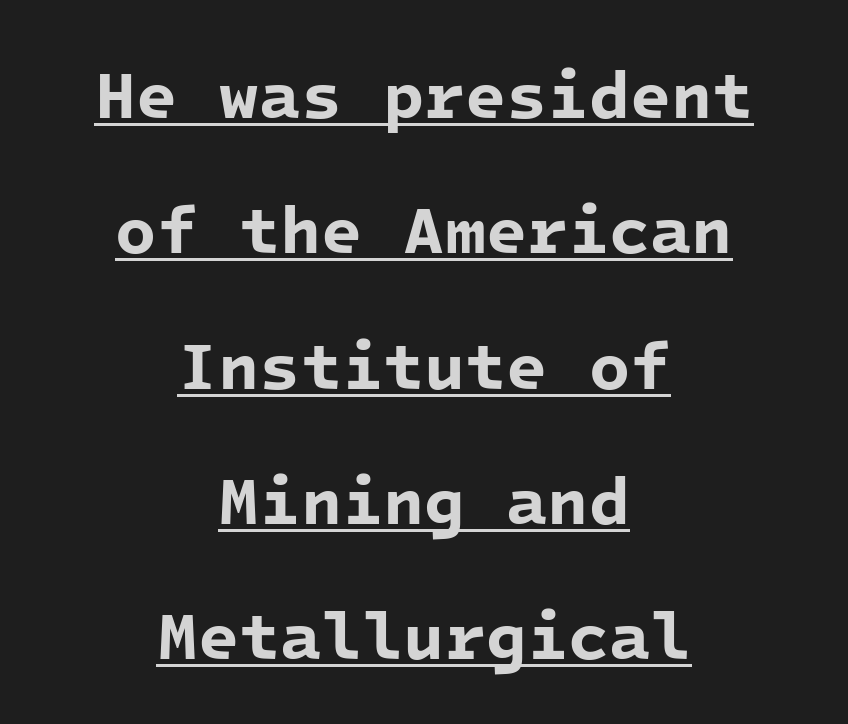
{"serif": "no", "bold": "yes", "weight": "bold", "width": "normal", "stroke_contrast": "low", "x_height": "medium", "monospaced": "yes", "underline": "yes", "align": "center", "line_spacing": "loose", "line_spacing_ratio": 2.02, "letter_spacing": "normal", "letter_spacing_em": 0.0, "glyph_px": 67}
